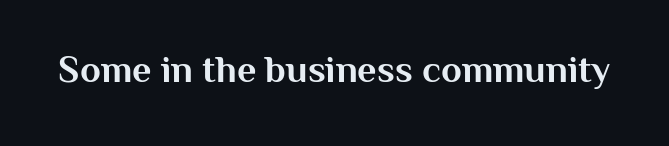
Each letter keeps its own natural width here, so spacing adapts to shape. Rendered with straight, roman letterforms. Letter spacing: default. Look at the bottom of the vertical strokes: they stop flat, with no serifs. The passage shown is not underscored anywhere. Emphasis by weight is at full strength: bold.
